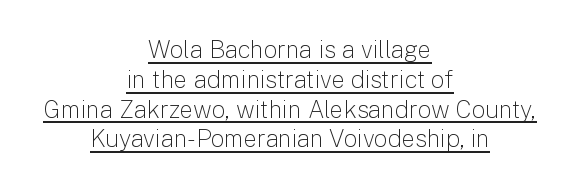
Q: Is the text bold? A: No.
Q: Is the text italic (slanted)? A: No, it is upright.
Q: Is the text underlined? A: Yes.
Q: How is the paragraph aligned? A: Centered.
Q: Is the spacing between letters normal or unusually wide? A: Normal.
